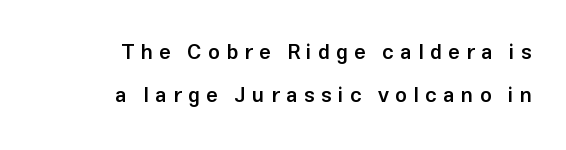
The image shows 21 px text type, upright; set right-aligned, loose line spacing (2.07x), unusually wide letter spacing (+0.29 em), not underlined.
